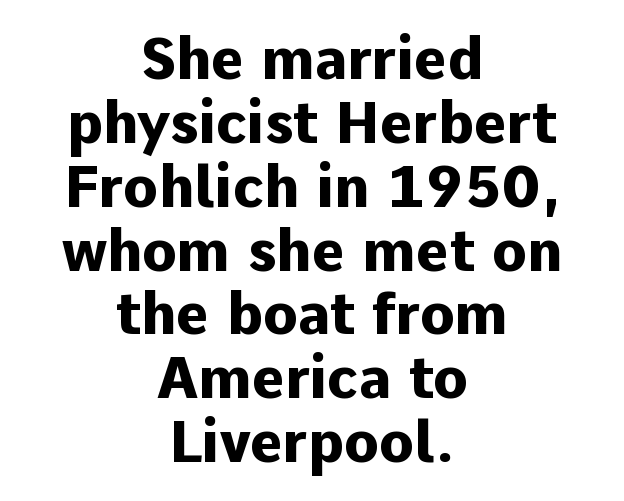
Q: Is the text bold? A: Yes.
Q: Is the text italic (slanted)? A: No, it is upright.
Q: Is the typeface a serif or a sans-serif typeface? A: Sans-serif.
Q: Is the text underlined? A: No.
Q: How is the paragraph aligned? A: Centered.
Q: Is the spacing between letters normal or unusually wide? A: Normal.
Q: Is the spacing between lines tight, normal or loose? A: Tight.
Q: Width (condensed, normal, or wide)? A: Normal.
Q: Stroke contrast? A: Low.
Q: x-height? A: Medium.
Q: Monospaced? A: No.
